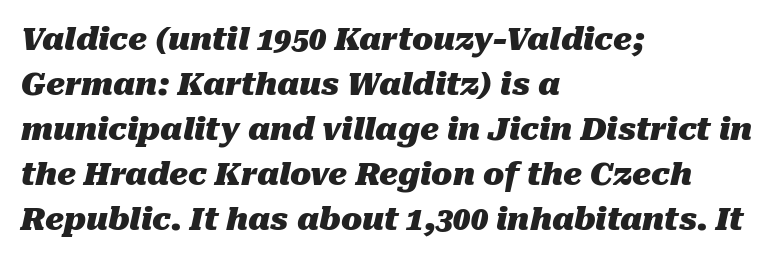
Q: Is the text bold? A: Yes.
Q: Is the text italic (slanted)? A: Yes, it leans right by about 10 degrees.
Q: Is the text underlined? A: No.
Q: How is the paragraph aligned? A: Left-aligned.
Q: Is the spacing between letters normal or unusually wide? A: Normal.
Q: Is the spacing between lines tight, normal or loose? A: Normal.
Q: Width (condensed, normal, or wide)? A: Normal.
Q: Stroke contrast? A: Medium.
Q: x-height? A: Medium.
Q: Monospaced? A: No.
